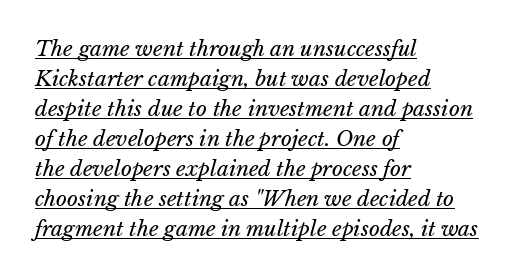
Emphasis-style slanted type is in use. Has an underline been added? It has. Every row of glyphs begins at an identical x-position on the left. Weight: regular or lighter. Observe the ordinary spacing: letters are neighbours, not strangers.
